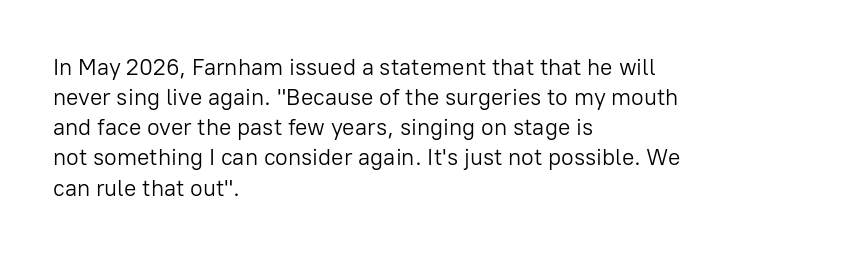
The image shows 23 px text type, upright; set left-aligned, normal line spacing (1.31x), normal letter spacing, not underlined.
